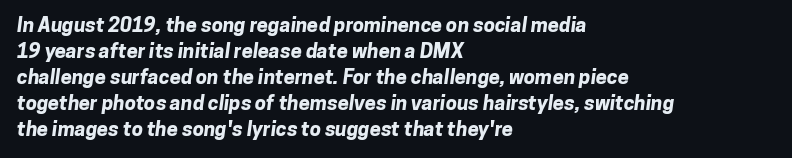
{"bold": "yes", "underline": "no", "align": "left", "line_spacing": "normal", "line_spacing_ratio": 1.3, "letter_spacing": "normal", "letter_spacing_em": 0.0, "glyph_px": 20}
